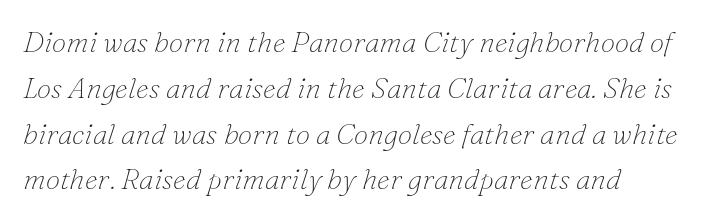
{"serif": "yes", "italic": "yes", "lean": "right", "slant_degrees": 16, "bold": "no", "weight": "thin", "width": "normal", "stroke_contrast": "low", "x_height": "small", "monospaced": "no", "underline": "no", "align": "left", "line_spacing": "normal", "line_spacing_ratio": 1.58, "letter_spacing": "normal", "letter_spacing_em": 0.0, "glyph_px": 29}
